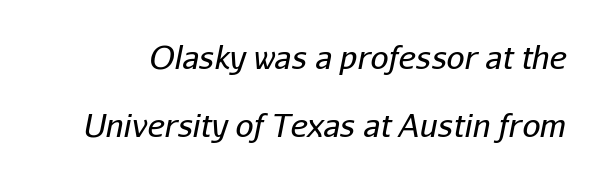
Decoration check: the copy has no underline. The lettering tilts uniformly, giving the passage an italic look. Each new line begins a long way beneath the previous one. Look at the tracking — it's just the regular setting, nothing added.
